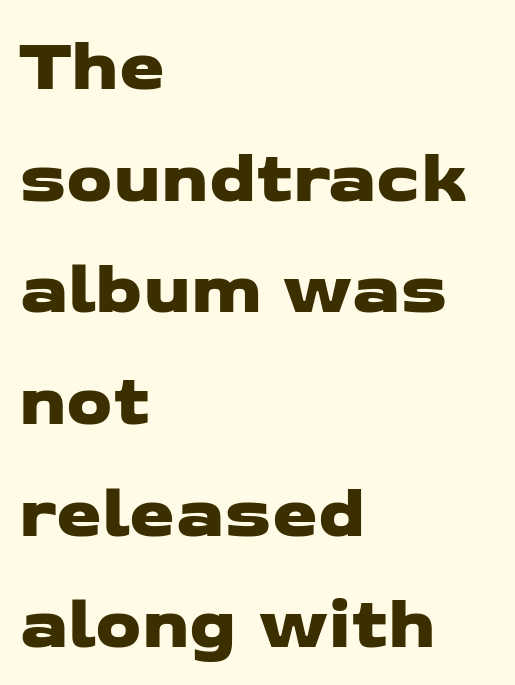
Q: Is the typeface a serif or a sans-serif typeface? A: Sans-serif.
Q: Is the text underlined? A: No.
Q: How is the paragraph aligned? A: Left-aligned.
Q: Is the spacing between letters normal or unusually wide? A: Normal.
Q: Is the spacing between lines tight, normal or loose? A: Normal.
Q: Width (condensed, normal, or wide)? A: Wide.
Q: Stroke contrast? A: Low.
Q: x-height? A: Medium.
Q: Monospaced? A: No.
